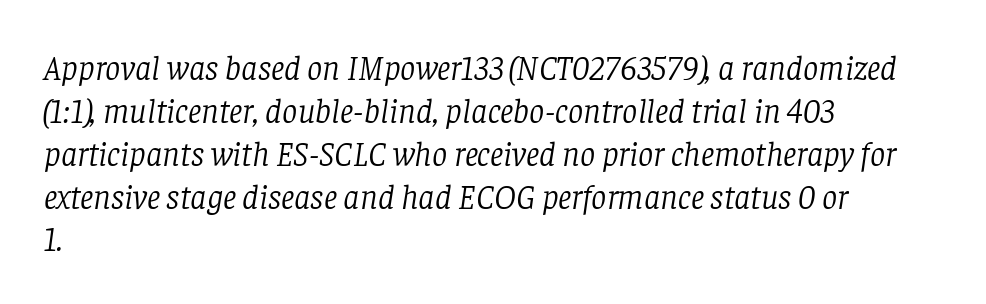
Q: Is the text bold? A: No.
Q: Is the text italic (slanted)? A: Yes, it leans right by about 8 degrees.
Q: Is the typeface a serif or a sans-serif typeface? A: Serif.
Q: Is the text underlined? A: No.
Q: How is the paragraph aligned? A: Left-aligned.
Q: Is the spacing between letters normal or unusually wide? A: Normal.
Q: Is the spacing between lines tight, normal or loose? A: Normal.
Q: Width (condensed, normal, or wide)? A: Normal.
Q: Stroke contrast? A: Low.
Q: x-height? A: Large.
Q: Monospaced? A: No.
